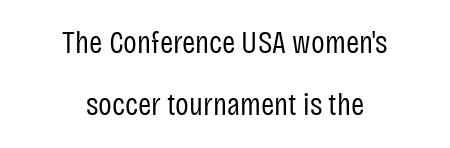
The image shows 32 px regular-weight, condensed sans-serif type, upright; set centered, loose line spacing (1.94x), normal letter spacing, not underlined; low stroke contrast and a large x-height.
